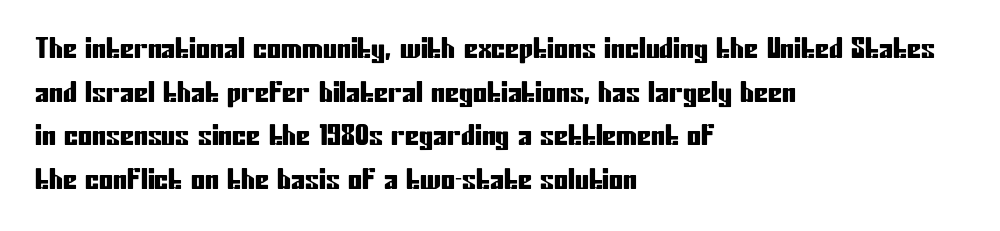
The image shows 28 px condensed sans-serif type, upright; set left-aligned, normal line spacing (1.56x), normal letter spacing, not underlined; low stroke contrast and a medium x-height.
